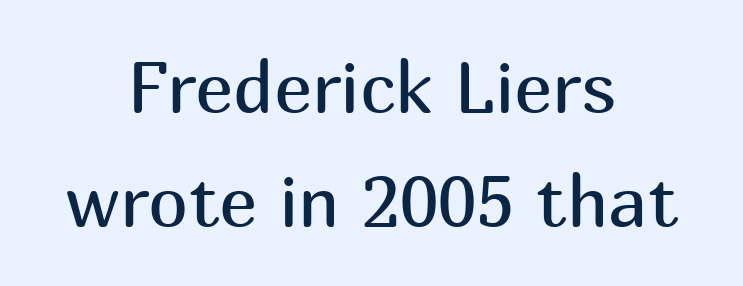
{"serif": "no", "italic": "no", "bold": "no", "weight": "regular", "width": "normal", "stroke_contrast": "medium", "x_height": "medium", "monospaced": "no", "underline": "no", "align": "center", "line_spacing": "normal", "line_spacing_ratio": 1.58, "letter_spacing": "normal", "letter_spacing_em": 0.0, "glyph_px": 72}
